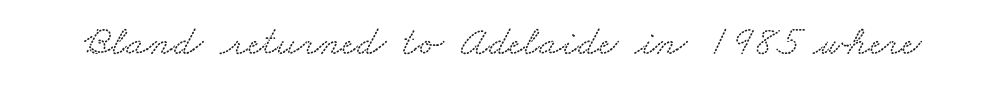
{"serif": "yes", "width": "wide", "stroke_contrast": "medium", "x_height": "small", "monospaced": "no", "underline": "no", "letter_spacing": "normal", "letter_spacing_em": 0.0, "glyph_px": 42}
